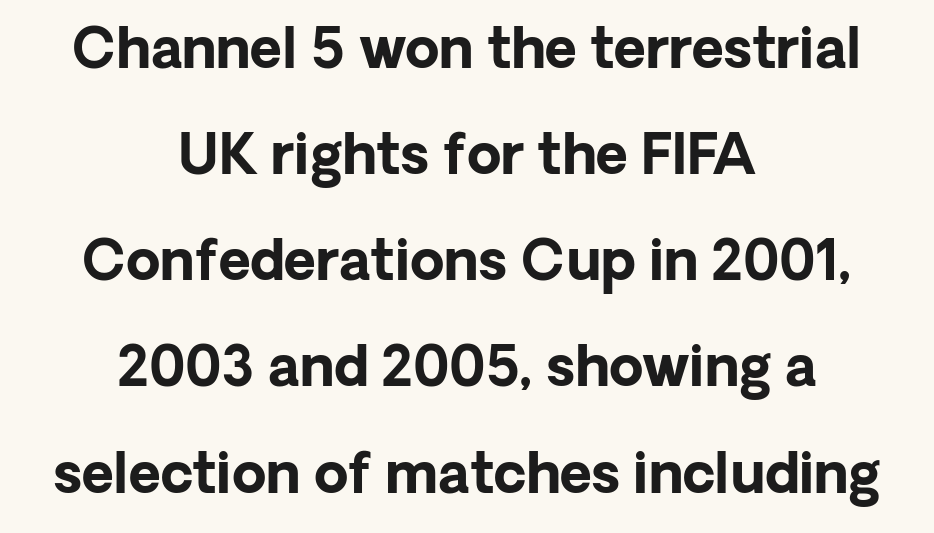
Q: Is the text bold? A: Yes.
Q: Is the text italic (slanted)? A: No, it is upright.
Q: Is the typeface a serif or a sans-serif typeface? A: Sans-serif.
Q: Is the text underlined? A: No.
Q: How is the paragraph aligned? A: Centered.
Q: Is the spacing between letters normal or unusually wide? A: Normal.
Q: Is the spacing between lines tight, normal or loose? A: Loose.
Q: Width (condensed, normal, or wide)? A: Normal.
Q: Stroke contrast? A: Low.
Q: x-height? A: Medium.
Q: Monospaced? A: No.
